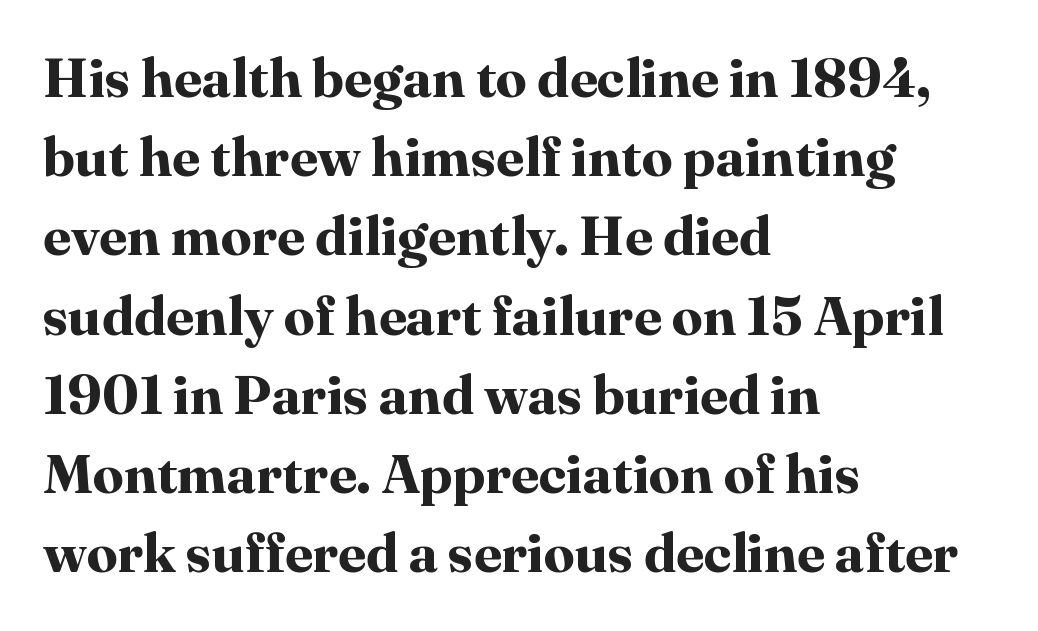
The image shows 55 px bold serif type, upright; set left-aligned, normal line spacing (1.44x), normal letter spacing, not underlined; high stroke contrast and a medium x-height.
